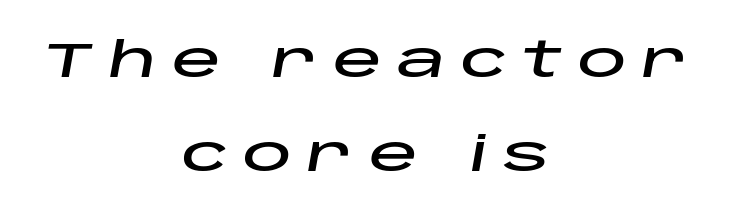
The image shows 49 px wide type, italic (leaning right); set centered, loose line spacing (1.92x), unusually wide letter spacing (+0.31 em), not underlined; low stroke contrast and a large x-height.
